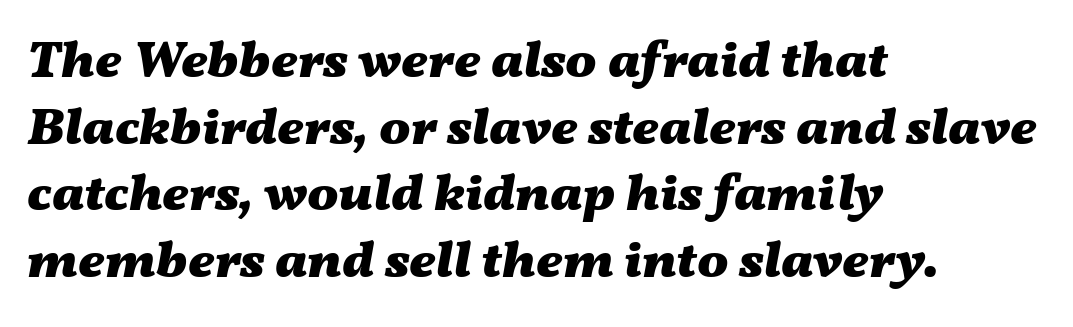
The image shows 52 px heavy, wide type, italic (leaning right); set left-aligned, normal line spacing (1.28x), normal letter spacing, not underlined; medium stroke contrast and a medium x-height.
